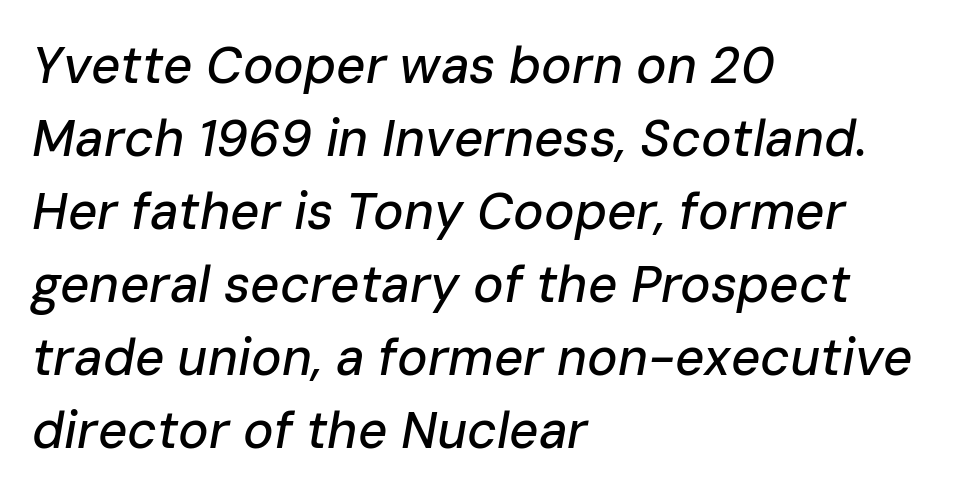
Q: Is the text italic (slanted)? A: Yes, it leans right by about 10 degrees.
Q: Is the text underlined? A: No.
Q: How is the paragraph aligned? A: Left-aligned.
Q: Is the spacing between letters normal or unusually wide? A: Normal.
Q: Is the spacing between lines tight, normal or loose? A: Normal.
Q: Width (condensed, normal, or wide)? A: Normal.
Q: Stroke contrast? A: Low.
Q: x-height? A: Medium.
Q: Monospaced? A: No.
